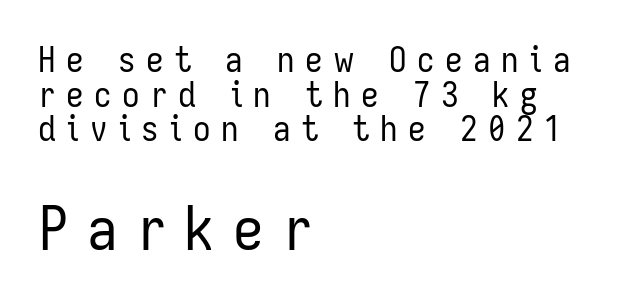
The image shows 61 px regular-weight, condensed sans-serif type, upright; set left-aligned, tight line spacing (0.99x), unusually wide letter spacing (+0.3 em), not underlined; the second (bottom) block is 1.74x larger; low stroke contrast and a medium x-height.
